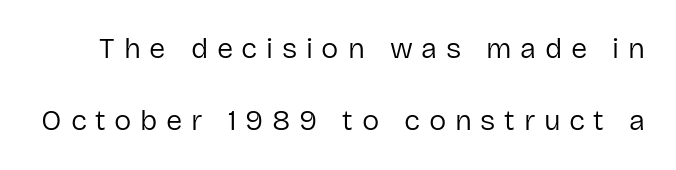
Q: Is the text bold? A: No.
Q: Is the text italic (slanted)? A: No, it is upright.
Q: Is the typeface a serif or a sans-serif typeface? A: Sans-serif.
Q: Is the text underlined? A: No.
Q: Is the spacing between letters normal or unusually wide? A: Unusually wide.
Q: Is the spacing between lines tight, normal or loose? A: Loose.
Q: Width (condensed, normal, or wide)? A: Normal.
Q: Stroke contrast? A: Low.
Q: x-height? A: Medium.
Q: Monospaced? A: No.
